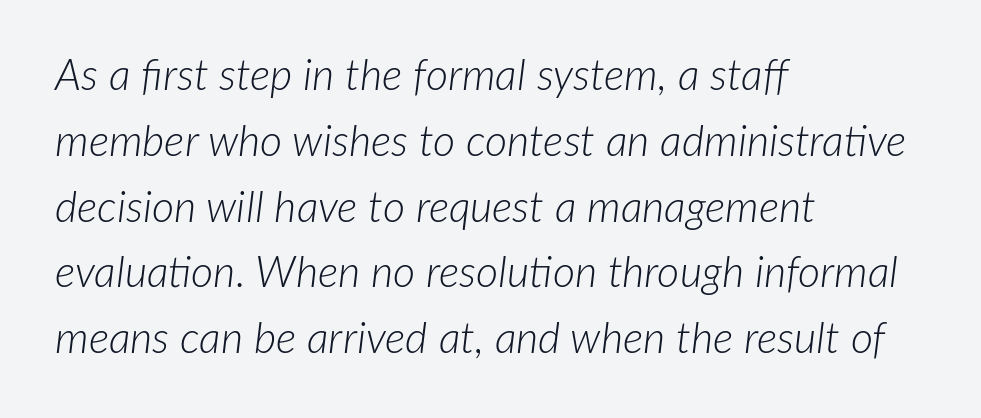
Q: Is the text bold? A: No.
Q: Is the text italic (slanted)? A: Yes, it leans right by about 7 degrees.
Q: Is the text underlined? A: No.
Q: How is the paragraph aligned? A: Left-aligned.
Q: Is the spacing between letters normal or unusually wide? A: Normal.
Q: Is the spacing between lines tight, normal or loose? A: Normal.
Q: Width (condensed, normal, or wide)? A: Normal.
Q: Stroke contrast? A: Low.
Q: x-height? A: Medium.
Q: Monospaced? A: No.
